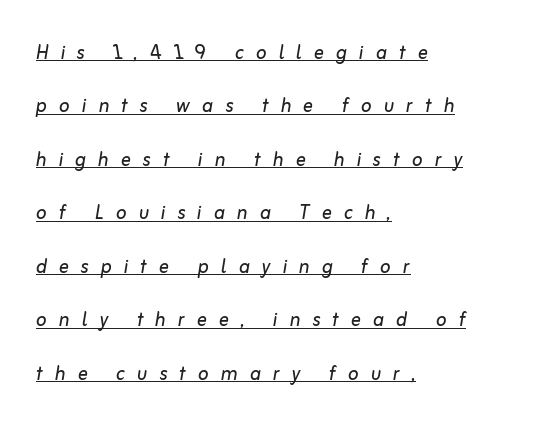
{"italic": "yes", "lean": "right", "slant_degrees": 10, "bold": "no", "underline": "yes", "align": "left", "line_spacing": "loose", "line_spacing_ratio": 2.14, "letter_spacing": "wide", "letter_spacing_em": 0.48, "glyph_px": 25}
